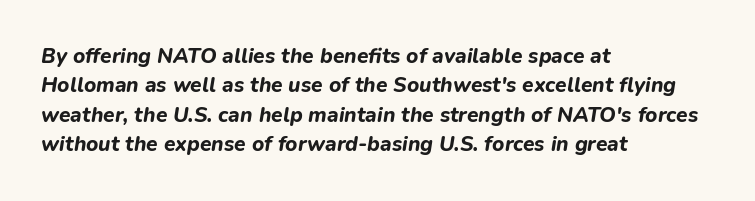
Notice how the stems are inclined rather than vertical — that's the hallmark of italics. Heavy-handed strokes throughout: this text is bold. Does extra space separate the letters? No, they use regular spacing. Lines of text with bare space underneath. These lines sit exactly where default settings would place them. The paragraph has a hard left edge and a soft right edge.
